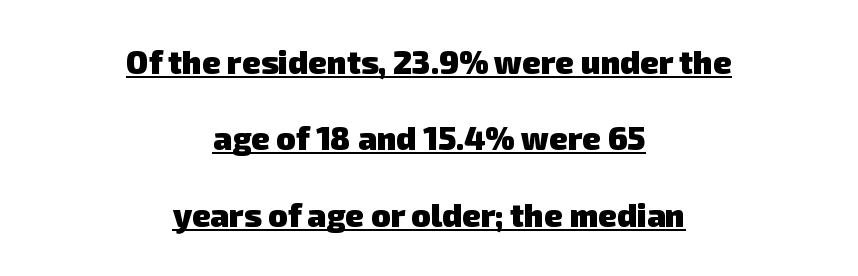
Q: Is the text bold? A: Yes.
Q: Is the typeface a serif or a sans-serif typeface? A: Sans-serif.
Q: Is the text underlined? A: Yes.
Q: How is the paragraph aligned? A: Centered.
Q: Is the spacing between letters normal or unusually wide? A: Normal.
Q: Is the spacing between lines tight, normal or loose? A: Loose.
Q: Width (condensed, normal, or wide)? A: Normal.
Q: Stroke contrast? A: Low.
Q: x-height? A: Medium.
Q: Monospaced? A: No.
